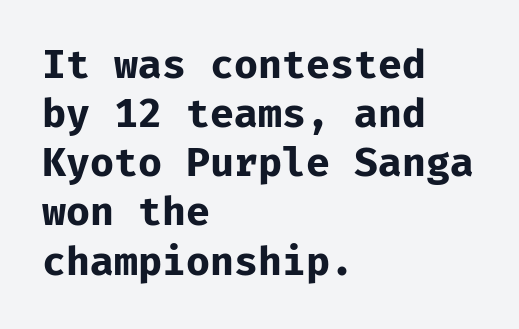
The image shows 39 px bold sans-serif type, upright, monospaced; set left-aligned, normal line spacing (1.26x), normal letter spacing, not underlined; low stroke contrast and a medium x-height.
